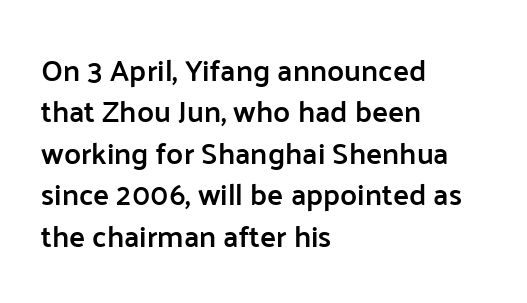
{"serif": "no", "italic": "no", "bold": "semi", "weight": "semibold", "width": "normal", "stroke_contrast": "low", "x_height": "medium", "monospaced": "no", "underline": "no", "align": "left", "line_spacing": "normal", "line_spacing_ratio": 1.38, "letter_spacing": "normal", "letter_spacing_em": 0.0, "glyph_px": 30}
